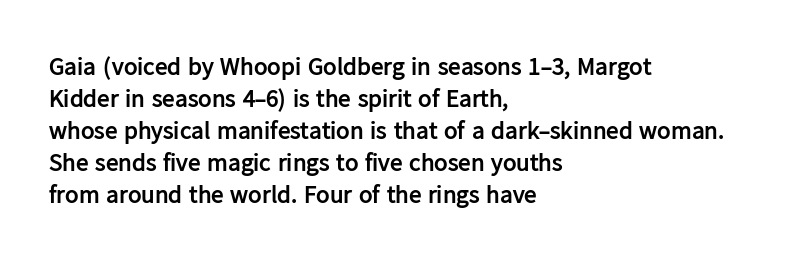
{"italic": "no", "bold": "yes", "underline": "no", "align": "left", "line_spacing": "normal", "line_spacing_ratio": 1.28, "letter_spacing": "normal", "letter_spacing_em": 0.0, "glyph_px": 25}
